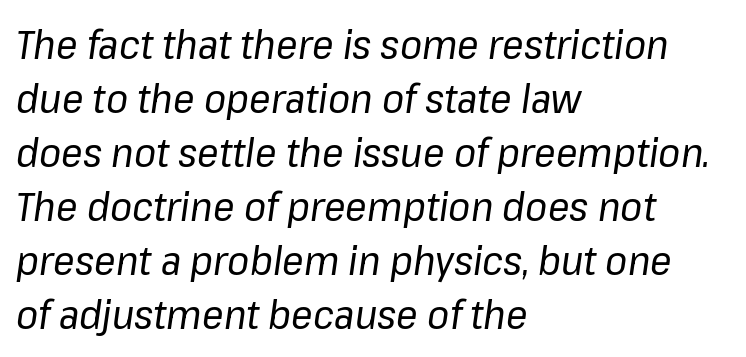
The image shows 40 px regular-weight type, italic (leaning right); set left-aligned, normal line spacing (1.35x), normal letter spacing, not underlined; low stroke contrast and a medium x-height.
